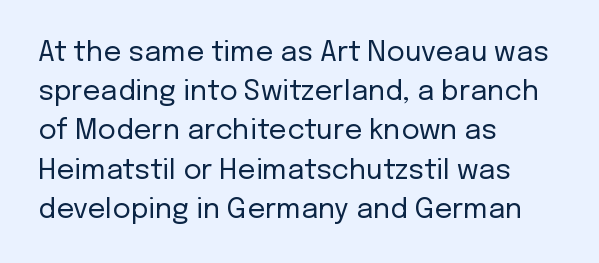
The image shows 28 px regular-weight sans-serif type, upright; set left-aligned, normal line spacing (1.4x), normal letter spacing, not underlined; low stroke contrast and a medium x-height.
